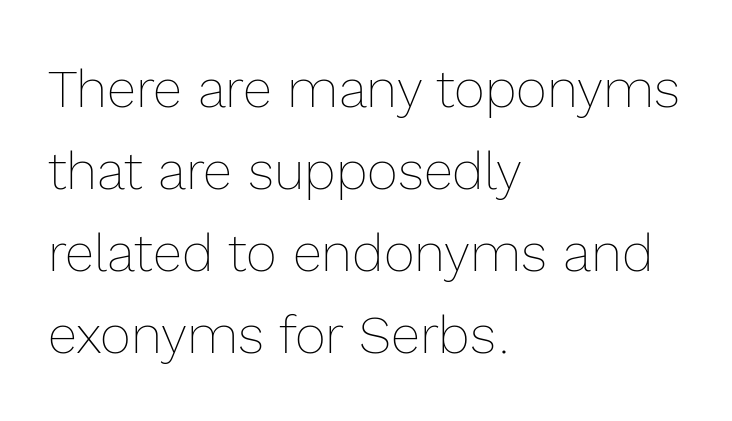
The passage shown is typed in a proportional face where columns would drift. Vertically, the passage feels balanced, rows spaced as you'd expect. The strip under each line holds only bare page. These lines stack with their left ends in a neat column. Weight: in the light-to-regular range.
